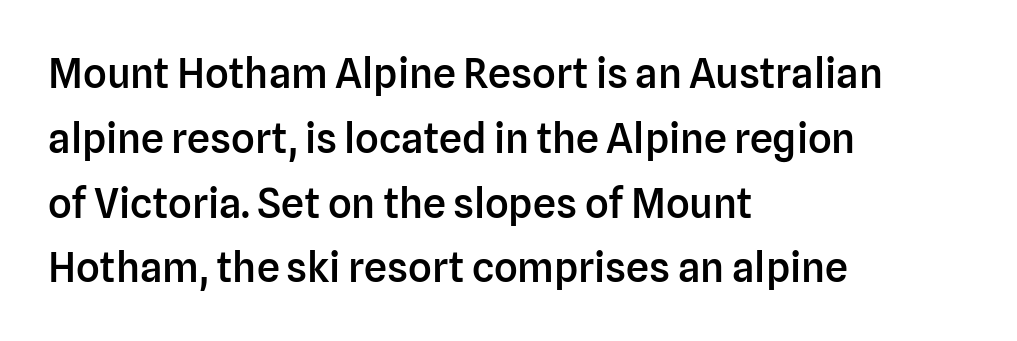
Observe the ordinary spacing: letters are neighbours, not strangers. The passage shown is semibold, sitting just below true bold. A classic flush-left, rag-right setting is used for this passage. This rendering employs a face without finishing strokes, i.e., a sans-serif. Upright lettering throughout.
